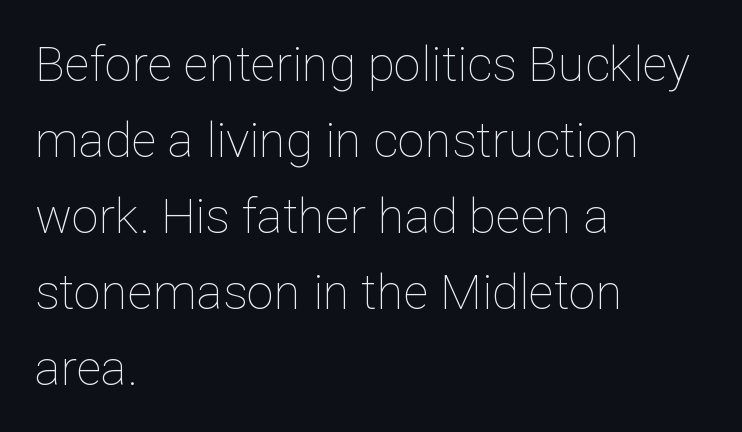
Vertical strokes here are truly vertical. Nobody touched the tracking dial on this one. Descender tails drop into unmarked territory. These lines are rendered in a variable-pitch font. No letter is thick-stroked: the sample isn't bold. The leading is moderate, giving the passage an even texture.
